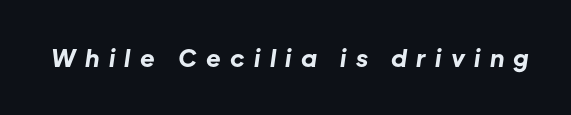
Designer's note — italics engaged. Decoration check: the copy has no underline. On the weight axis this lands at bold, roughly 700. A typesetter would call this heavily tracked-out type.
